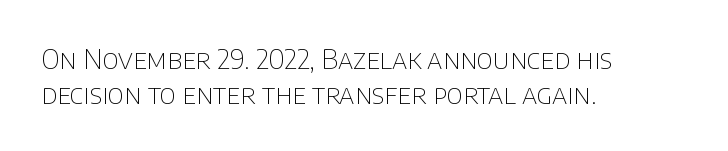
The image shows 27 px text type, upright; set left-aligned, normal line spacing (1.28x), normal letter spacing, not underlined.
